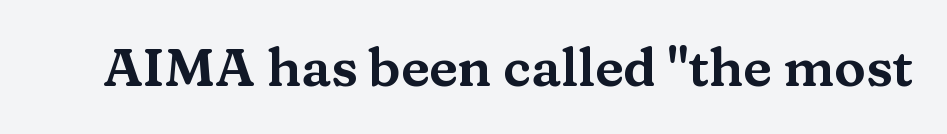
Q: Is the text italic (slanted)? A: No, it is upright.
Q: Is the typeface a serif or a sans-serif typeface? A: Serif.
Q: Is the text underlined? A: No.
Q: Is the spacing between letters normal or unusually wide? A: Normal.
Q: Width (condensed, normal, or wide)? A: Wide.
Q: Stroke contrast? A: Medium.
Q: x-height? A: Medium.
Q: Monospaced? A: No.
